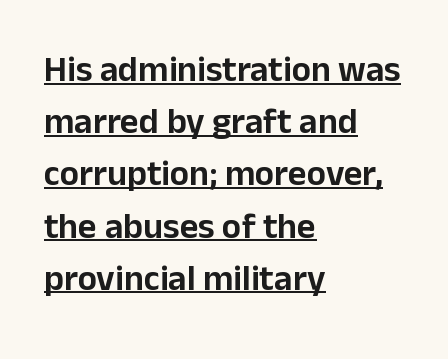
{"serif": "no", "italic": "no", "width": "normal", "stroke_contrast": "low", "x_height": "medium", "monospaced": "no", "underline": "yes", "align": "left", "line_spacing": "normal", "line_spacing_ratio": 1.45, "letter_spacing": "normal", "letter_spacing_em": 0.0, "glyph_px": 36}
